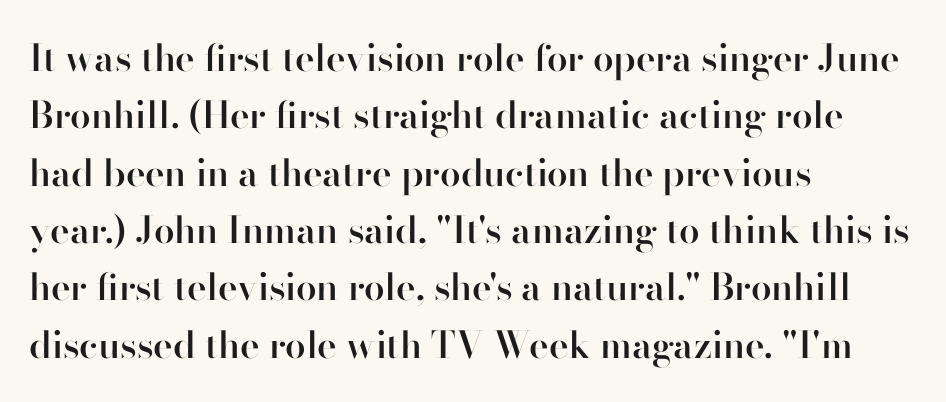
The type is set solid horizontally, with unmodified tracking. Posture: straight, roman, zero tilt. What's the leading like? Ordinary, nothing unusual. Semibold letterforms, between regular and bold. The baseline area is clear.
